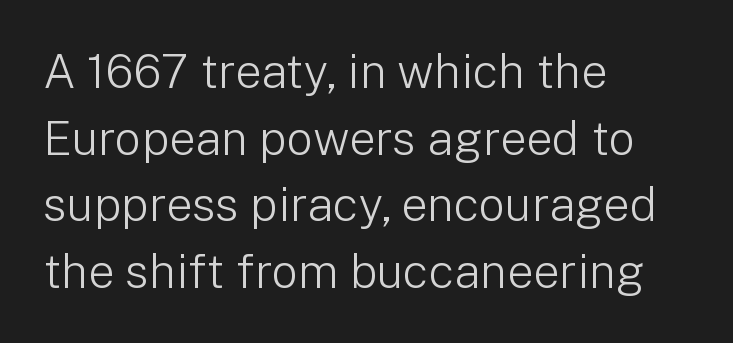
{"serif": "no", "italic": "no", "bold": "no", "weight": "light", "width": "normal", "stroke_contrast": "low", "x_height": "medium", "monospaced": "no", "underline": "no", "align": "left", "line_spacing": "normal", "line_spacing_ratio": 1.42, "letter_spacing": "normal", "letter_spacing_em": 0.0, "glyph_px": 47}
